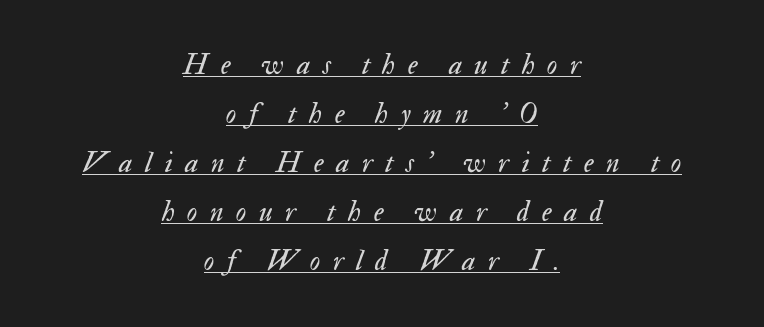
Q: Is the text bold? A: No.
Q: Is the text italic (slanted)? A: Yes, it leans right by about 17 degrees.
Q: Is the text underlined? A: Yes.
Q: How is the paragraph aligned? A: Centered.
Q: Is the spacing between letters normal or unusually wide? A: Unusually wide.
Q: Is the spacing between lines tight, normal or loose? A: Normal.
Q: Width (condensed, normal, or wide)? A: Normal.
Q: Stroke contrast? A: Medium.
Q: x-height? A: Small.
Q: Monospaced? A: No.
